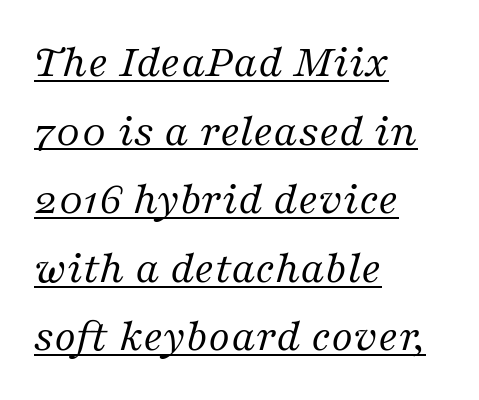
Q: Is the text bold? A: No.
Q: Is the text italic (slanted)? A: Yes, it leans right by about 16 degrees.
Q: Is the typeface a serif or a sans-serif typeface? A: Serif.
Q: Is the text underlined? A: Yes.
Q: How is the paragraph aligned? A: Left-aligned.
Q: Is the spacing between letters normal or unusually wide? A: Normal.
Q: Is the spacing between lines tight, normal or loose? A: Normal.
Q: Width (condensed, normal, or wide)? A: Normal.
Q: Stroke contrast? A: Medium.
Q: x-height? A: Medium.
Q: Monospaced? A: No.
